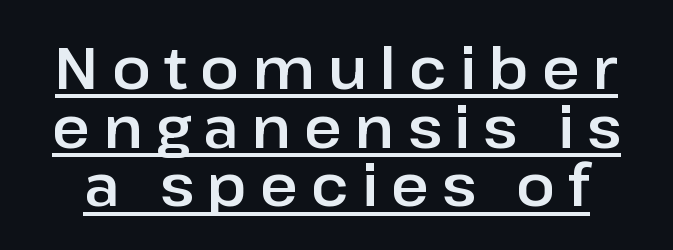
The image shows 58 px sans-serif type, upright; set tight line spacing (1.01x), unusually wide letter spacing (+0.22 em), underlined; low stroke contrast and a medium x-height.
